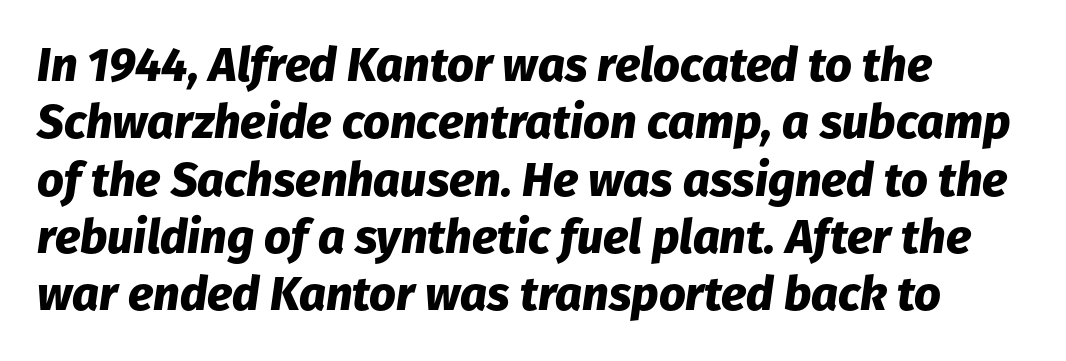
Q: Is the text bold? A: Yes.
Q: Is the text italic (slanted)? A: Yes, it leans right by about 8 degrees.
Q: Is the text underlined? A: No.
Q: Is the spacing between letters normal or unusually wide? A: Normal.
Q: Width (condensed, normal, or wide)? A: Normal.
Q: Stroke contrast? A: Low.
Q: x-height? A: Medium.
Q: Monospaced? A: No.
